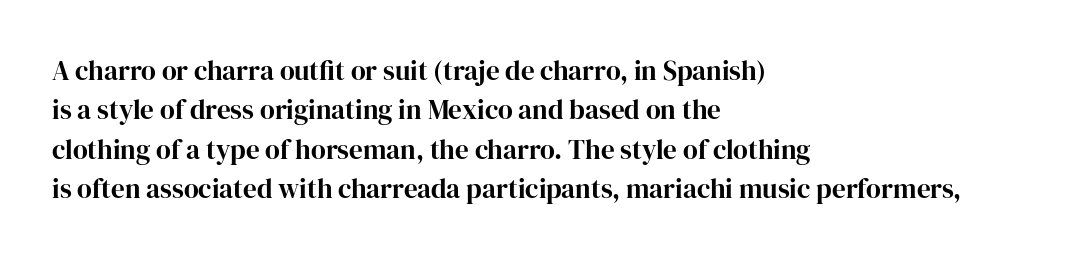
The image shows 27 px bold type, upright; set left-aligned, normal line spacing (1.46x), normal letter spacing, not underlined.
